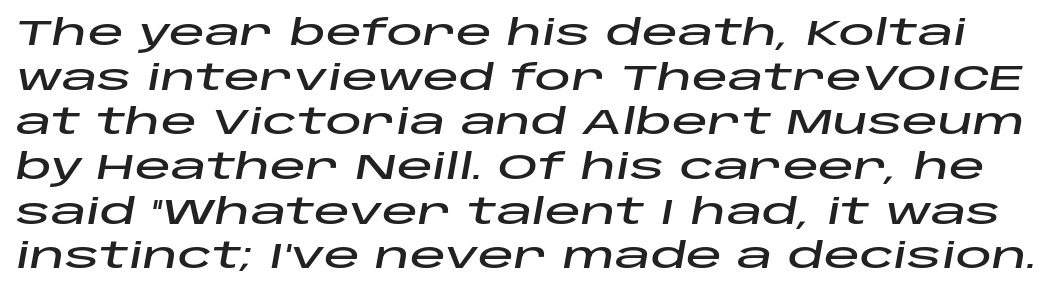
Q: Is the text italic (slanted)? A: Yes, it leans right by about 10 degrees.
Q: Is the text underlined? A: No.
Q: Is the spacing between letters normal or unusually wide? A: Normal.
Q: Width (condensed, normal, or wide)? A: Wide.
Q: Stroke contrast? A: Low.
Q: x-height? A: Large.
Q: Monospaced? A: No.
